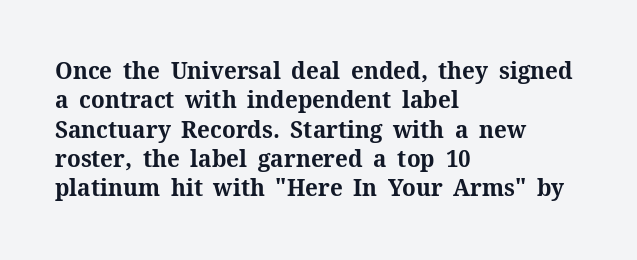
The image shows 24 px bold type, upright; set left-aligned, line spacing 1.22x, normal letter spacing, not underlined.
